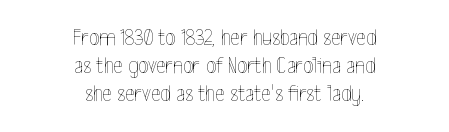
{"italic": "no", "bold": "no", "underline": "no", "align": "center", "line_spacing_ratio": 1.22, "letter_spacing": "normal", "letter_spacing_em": 0.0, "glyph_px": 23}
